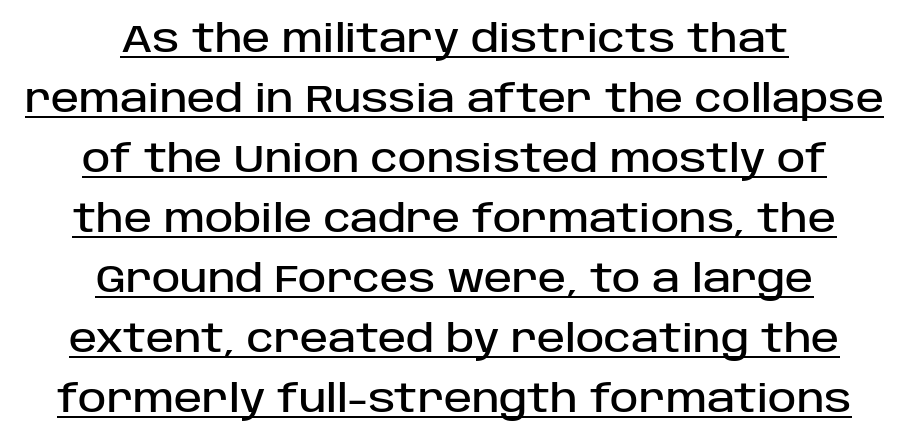
The image shows 38 px sans-serif type, upright; set centered, normal line spacing (1.58x), normal letter spacing, underlined; low stroke contrast and a large x-height.
